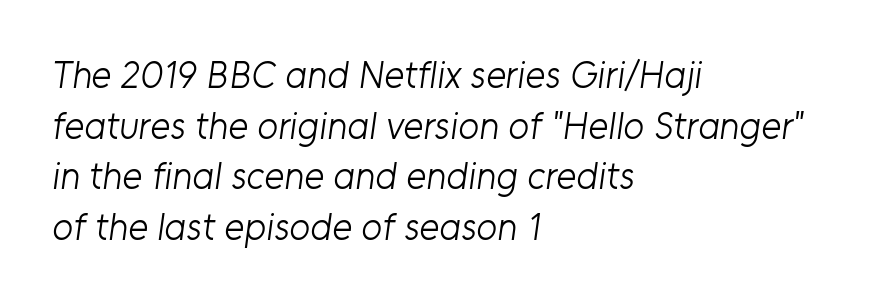
Q: Is the text bold? A: No.
Q: Is the typeface a serif or a sans-serif typeface? A: Sans-serif.
Q: Is the text underlined? A: No.
Q: How is the paragraph aligned? A: Left-aligned.
Q: Is the spacing between letters normal or unusually wide? A: Normal.
Q: Is the spacing between lines tight, normal or loose? A: Normal.
Q: Width (condensed, normal, or wide)? A: Normal.
Q: Stroke contrast? A: Low.
Q: x-height? A: Medium.
Q: Monospaced? A: No.
